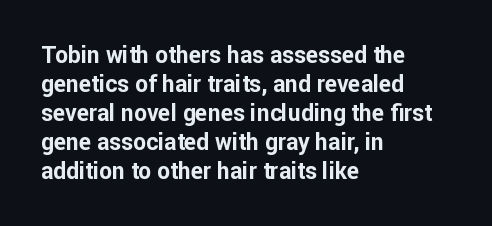
{"italic": "no", "bold": "yes", "underline": "no", "align": "left", "line_spacing": "normal", "line_spacing_ratio": 1.26, "letter_spacing": "normal", "letter_spacing_em": 0.0, "glyph_px": 23}
